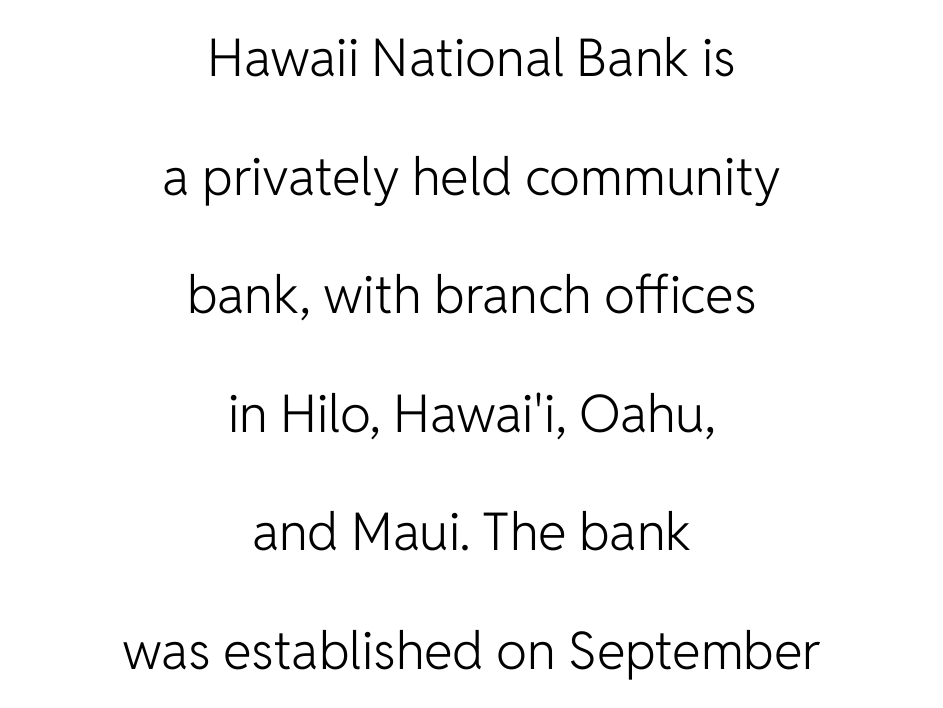
The image shows 52 px light sans-serif type, upright; set centered, loose line spacing (2.28x), normal letter spacing, not underlined; low stroke contrast and a medium x-height.
